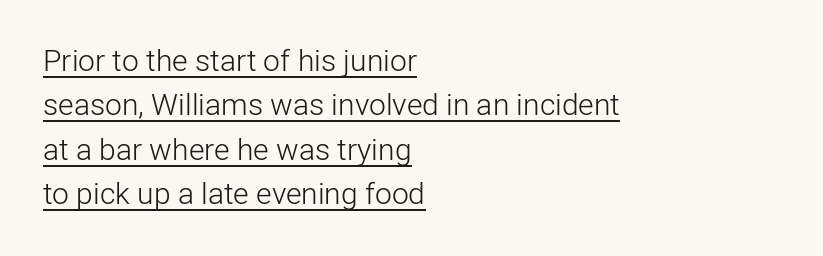
Q: Is the text bold? A: No.
Q: Is the text italic (slanted)? A: No, it is upright.
Q: Is the typeface a serif or a sans-serif typeface? A: Sans-serif.
Q: Is the text underlined? A: Yes.
Q: How is the paragraph aligned? A: Left-aligned.
Q: Is the spacing between letters normal or unusually wide? A: Normal.
Q: Is the spacing between lines tight, normal or loose? A: Normal.
Q: Width (condensed, normal, or wide)? A: Normal.
Q: Stroke contrast? A: Low.
Q: x-height? A: Medium.
Q: Monospaced? A: No.
